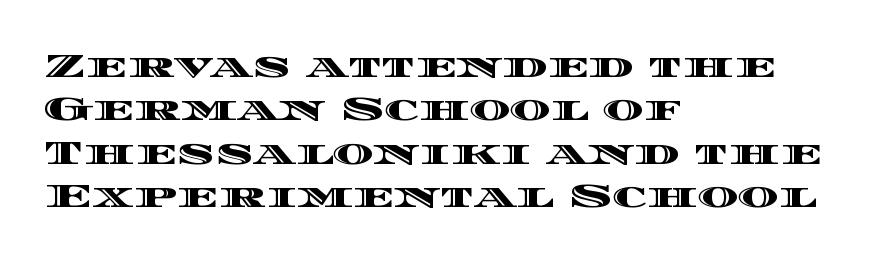
{"italic": "no", "width": "wide", "x_height": "large", "monospaced": "no", "underline": "no", "align": "left", "line_spacing_ratio": 1.24, "letter_spacing": "normal", "letter_spacing_em": 0.0, "glyph_px": 35}
